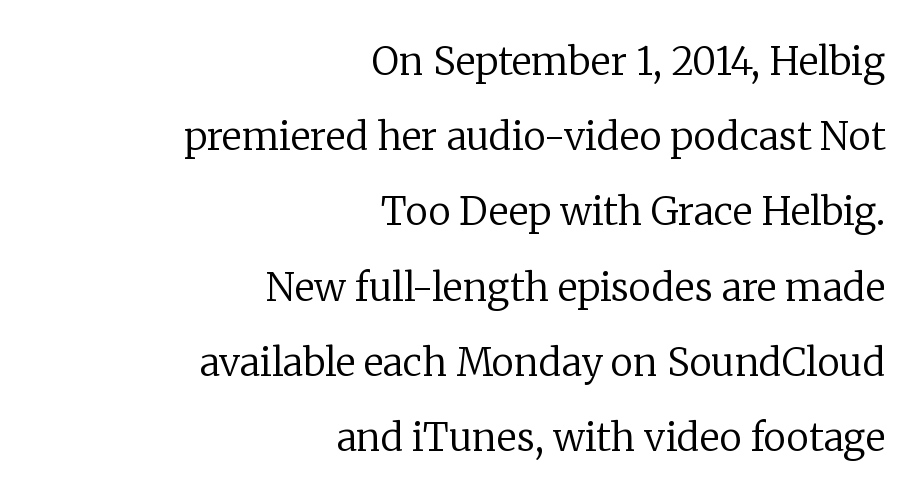
The image shows 38 px regular-weight serif type, upright; set right-aligned, loose line spacing (1.98x), normal letter spacing, not underlined; low stroke contrast and a medium x-height.
